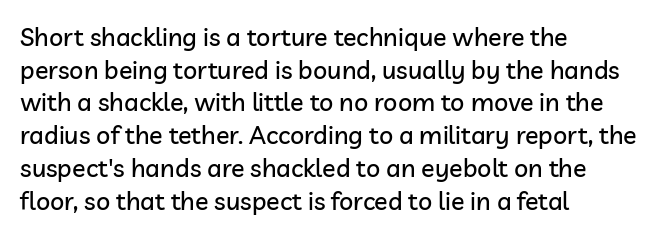
Q: Is the text italic (slanted)? A: No, it is upright.
Q: Is the text underlined? A: No.
Q: How is the paragraph aligned? A: Left-aligned.
Q: Is the spacing between letters normal or unusually wide? A: Normal.
Q: Is the spacing between lines tight, normal or loose? A: Normal.
